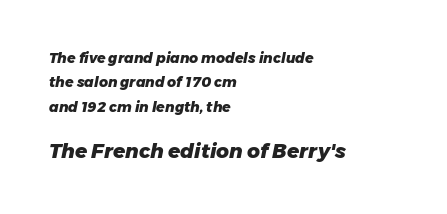
The image shows 20 px bold type, italic (leaning right); set left-aligned, line spacing 1.74x, normal letter spacing, not underlined; the second (bottom) block is 1.43x larger.
